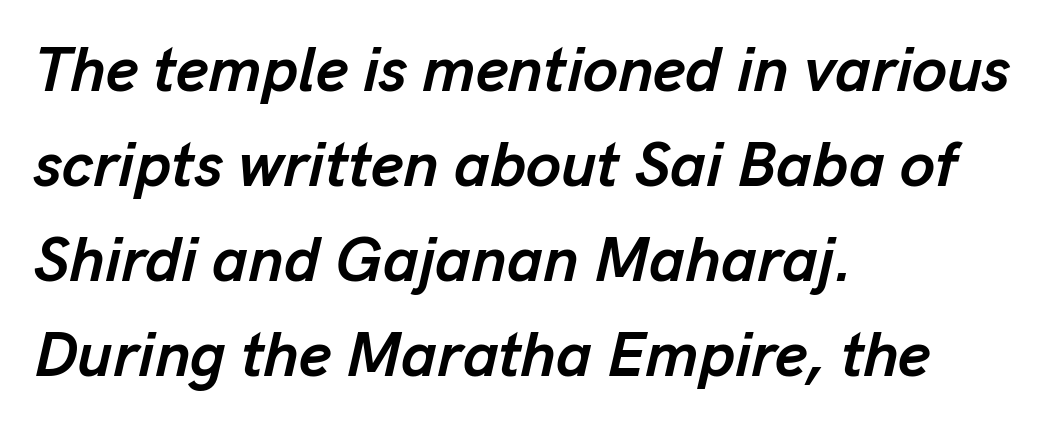
Q: Is the text bold? A: Yes.
Q: Is the text italic (slanted)? A: Yes, it leans right by about 13 degrees.
Q: Is the text underlined? A: No.
Q: How is the paragraph aligned? A: Left-aligned.
Q: Is the spacing between letters normal or unusually wide? A: Normal.
Q: Is the spacing between lines tight, normal or loose? A: Normal.
Q: Width (condensed, normal, or wide)? A: Normal.
Q: Stroke contrast? A: Low.
Q: x-height? A: Medium.
Q: Monospaced? A: No.
